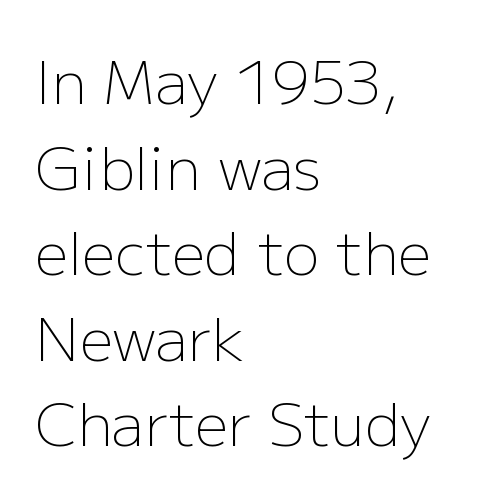
Each line starts at the same left margin while the right side varies. Nobody drew a line under any word here. The gaps between neighbouring characters are ordinary and unremarkable. The letters stand straight up with perfectly vertical stems. Stems here are at most as thick as an everyday book face.
